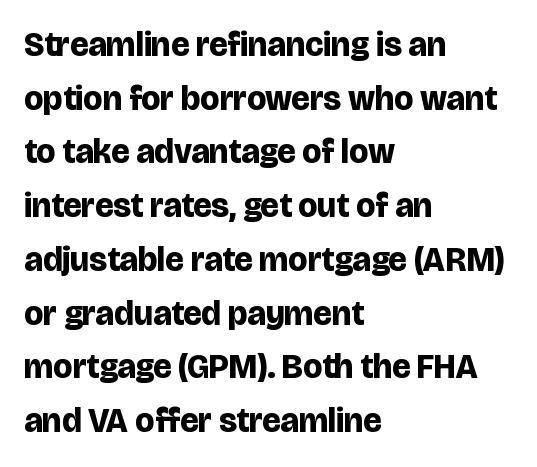
The image shows 34 px bold sans-serif type, upright; set left-aligned, normal line spacing (1.58x), normal letter spacing, not underlined; low stroke contrast and a large x-height.
